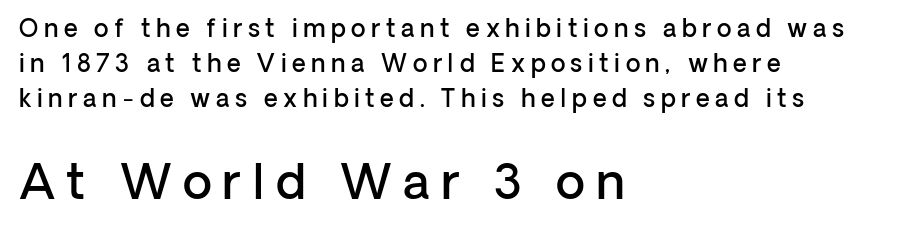
Q: Is the text bold? A: Semi-bold.
Q: Is the text italic (slanted)? A: No, it is upright.
Q: Is the typeface a serif or a sans-serif typeface? A: Sans-serif.
Q: Is the text underlined? A: No.
Q: How is the paragraph aligned? A: Left-aligned.
Q: Is the spacing between letters normal or unusually wide? A: Unusually wide.
Q: Is the spacing between lines tight, normal or loose? A: Normal.
Q: Which block of text is set in a larger size, the first (top) or the second (bottom)? A: The second (bottom) one.
Q: Width (condensed, normal, or wide)? A: Normal.
Q: Stroke contrast? A: Low.
Q: x-height? A: Medium.
Q: Monospaced? A: No.
